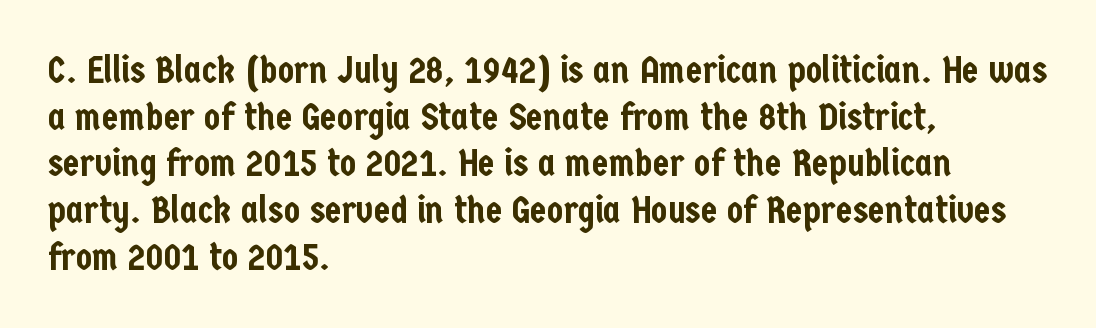
The image shows 38 px condensed sans-serif type, upright; set left-aligned, line spacing 1.23x, normal letter spacing, not underlined; low stroke contrast and a medium x-height.
